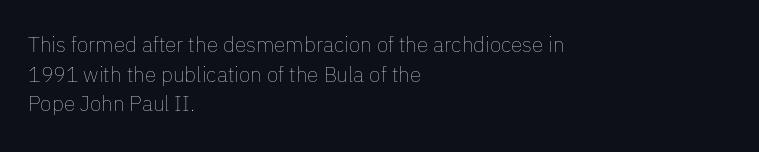
Quick note: underline off. Do the letters lean? They stand straight. The text block is weighted toward the left margin, trailing off unevenly rightward. This rendering leaves character spacing at its baseline value. Vertical spacing — default.
